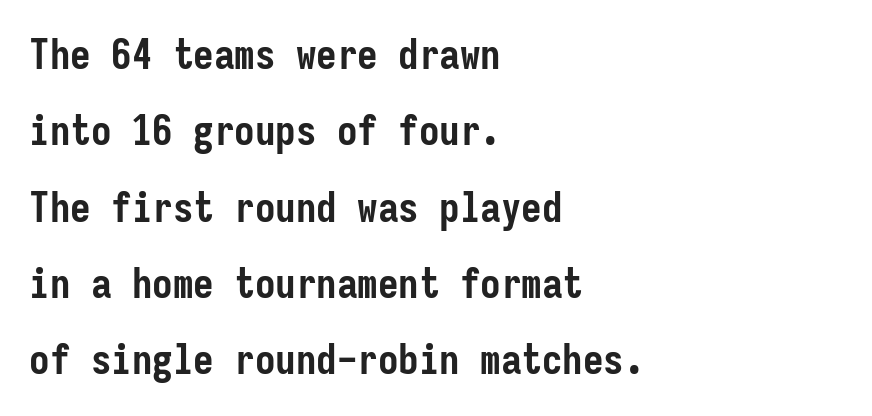
{"serif": "no", "italic": "no", "bold": "yes", "weight": "semibold", "width": "condensed", "stroke_contrast": "low", "x_height": "medium", "monospaced": "yes", "underline": "no", "align": "left", "line_spacing_ratio": 1.86, "letter_spacing": "normal", "letter_spacing_em": 0.0, "glyph_px": 41}
